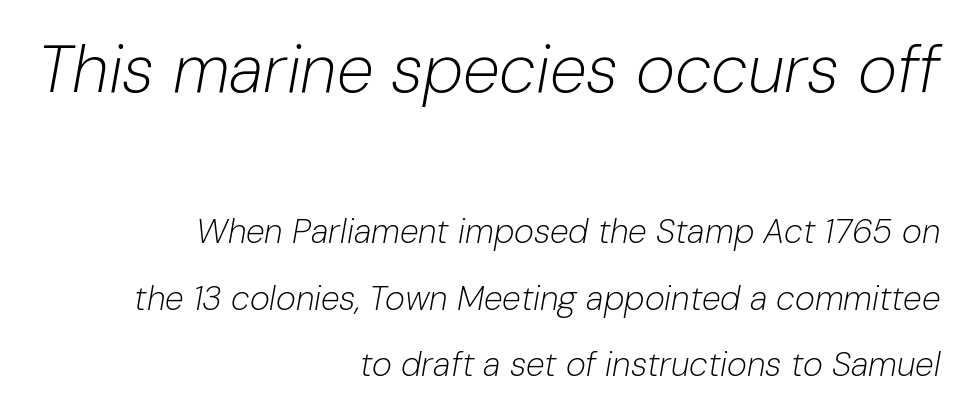
Is the lower block the larger one? No — the upper block carries the bigger type. The rendering uses natural spacing where letterforms have individual widths. Weight class: somewhere from thin through regular. The axis of the letterforms is tilted away from vertical. The lines are spread far apart with generous leading.
